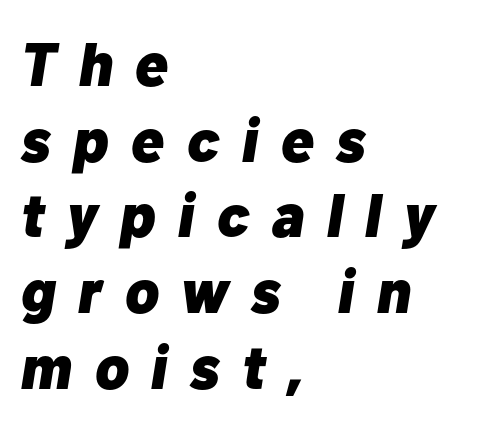
Q: Is the text bold? A: Yes.
Q: Is the text italic (slanted)? A: Yes, it leans right by about 10 degrees.
Q: Is the text underlined? A: No.
Q: How is the paragraph aligned? A: Left-aligned.
Q: Is the spacing between letters normal or unusually wide? A: Unusually wide.
Q: Width (condensed, normal, or wide)? A: Normal.
Q: Stroke contrast? A: Low.
Q: x-height? A: Medium.
Q: Monospaced? A: No.
